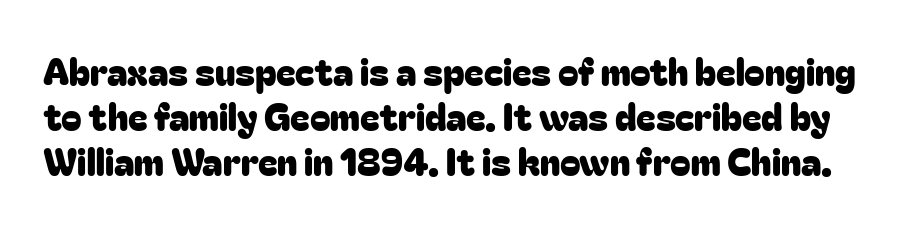
Every stem runs plumb, perpendicular to the baseline. Beneath every word, the page is bare. The characters display no serif detailing; their extremities are plain. Varying glyph widths throughout — classic text-font behaviour. The letters sit at their default tracking, neither squeezed nor spread.
